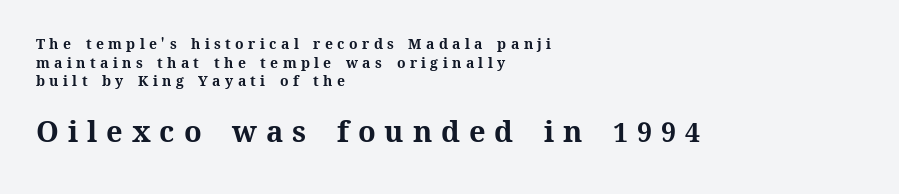
Does the weight exceed regular? Yes, all the way to bold. Character widths vary here, with narrow letters taking less room than wide ones. Students, note that the glyphs here are deliberately spaced far apart. Alignment: flush left. Larger block? The one below; the one above is distinctly smaller. Summary of vertical rhythm: regular, with standard interline spacing.
